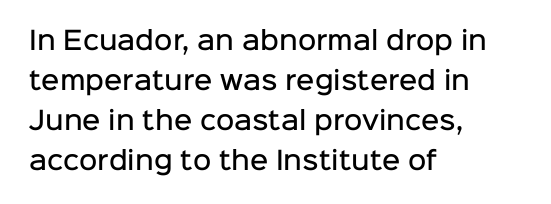
The image shows 25 px text type, upright; set left-aligned, normal line spacing (1.6x), normal letter spacing, not underlined.
